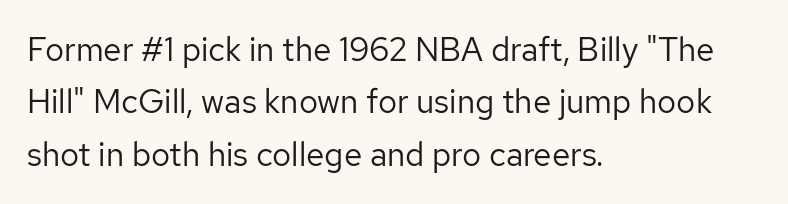
{"serif": "no", "italic": "no", "bold": "no", "weight": "regular", "width": "normal", "stroke_contrast": "low", "x_height": "medium", "monospaced": "no", "underline": "no", "align": "left", "line_spacing": "normal", "line_spacing_ratio": 1.59, "letter_spacing": "normal", "letter_spacing_em": 0.0, "glyph_px": 33}
